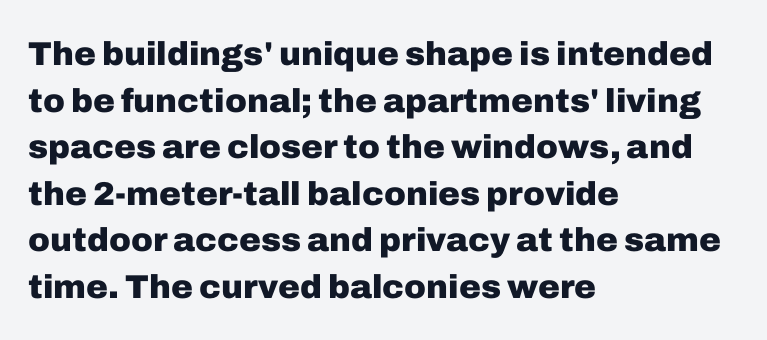
The image shows 33 px heavy sans-serif type, upright; set left-aligned, normal line spacing (1.41x), normal letter spacing, not underlined; low stroke contrast and a medium x-height.
